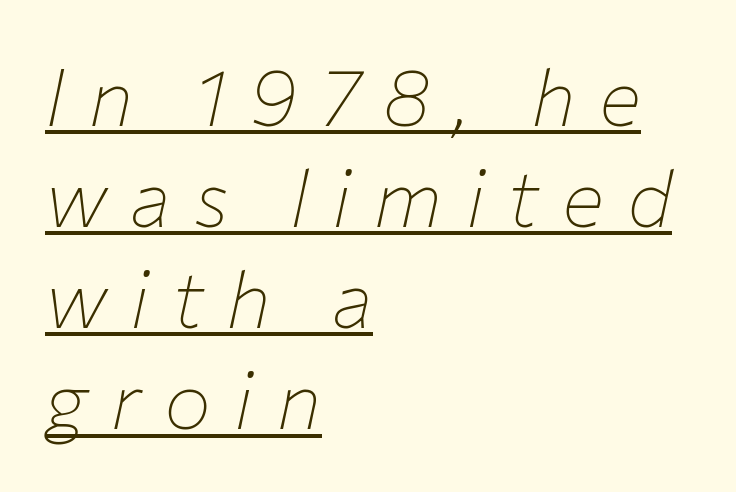
Q: Is the text bold? A: No.
Q: Is the text italic (slanted)? A: Yes, it leans right by about 12 degrees.
Q: Is the text underlined? A: Yes.
Q: How is the paragraph aligned? A: Left-aligned.
Q: Is the spacing between letters normal or unusually wide? A: Unusually wide.
Q: Is the spacing between lines tight, normal or loose? A: Normal.
Q: Width (condensed, normal, or wide)? A: Normal.
Q: Stroke contrast? A: Low.
Q: x-height? A: Medium.
Q: Monospaced? A: No.
